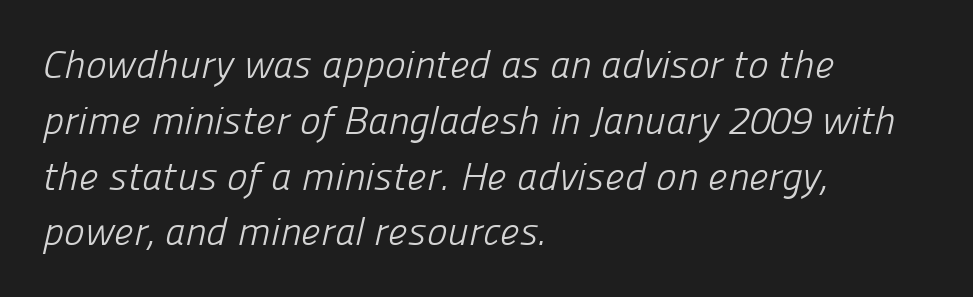
Q: Is the text bold? A: No.
Q: Is the typeface a serif or a sans-serif typeface? A: Sans-serif.
Q: Is the text underlined? A: No.
Q: How is the paragraph aligned? A: Left-aligned.
Q: Is the spacing between letters normal or unusually wide? A: Normal.
Q: Is the spacing between lines tight, normal or loose? A: Normal.
Q: Width (condensed, normal, or wide)? A: Normal.
Q: Stroke contrast? A: Low.
Q: x-height? A: Medium.
Q: Monospaced? A: No.
